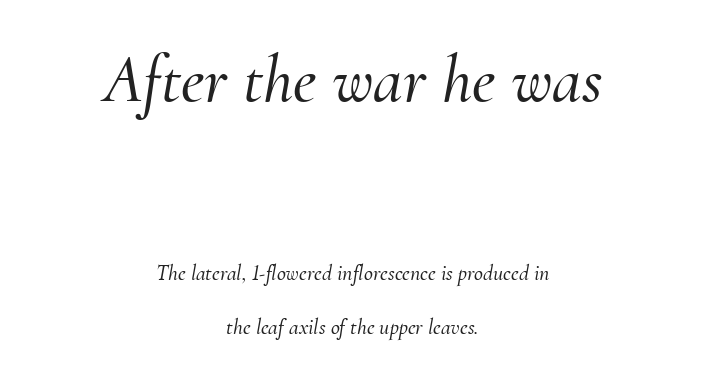
Q: Is the text italic (slanted)? A: Yes, it leans right by about 10 degrees.
Q: Is the typeface a serif or a sans-serif typeface? A: Serif.
Q: Is the text underlined? A: No.
Q: How is the paragraph aligned? A: Centered.
Q: Is the spacing between letters normal or unusually wide? A: Normal.
Q: Is the spacing between lines tight, normal or loose? A: Loose.
Q: Which block of text is set in a larger size, the first (top) or the second (bottom)? A: The first (top) one.
Q: Width (condensed, normal, or wide)? A: Normal.
Q: Stroke contrast? A: Medium.
Q: x-height? A: Small.
Q: Monospaced? A: No.
